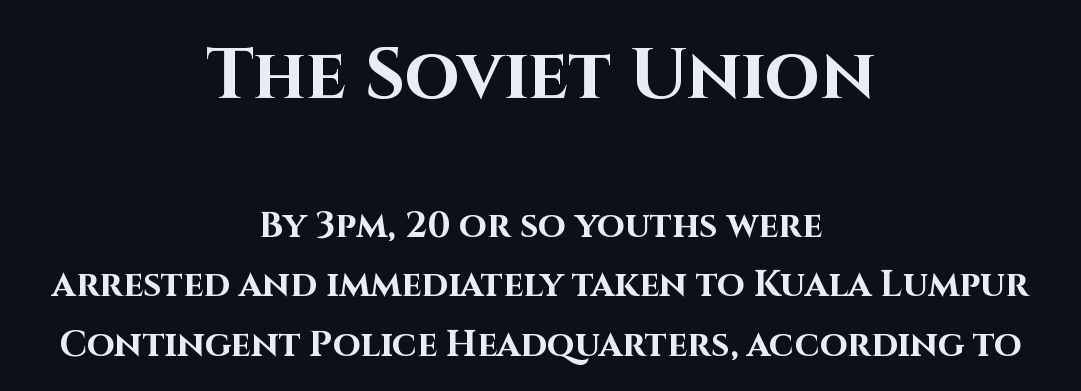
The image shows 71 px bold sans-serif type, upright; set centered, normal line spacing (1.65x), normal letter spacing, not underlined; the first (top) block is 1.97x larger; high stroke contrast and a large x-height.
